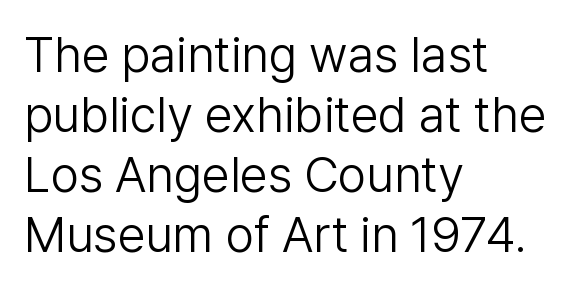
Q: Is the text bold? A: No.
Q: Is the text italic (slanted)? A: No, it is upright.
Q: Is the typeface a serif or a sans-serif typeface? A: Sans-serif.
Q: Is the text underlined? A: No.
Q: How is the paragraph aligned? A: Left-aligned.
Q: Is the spacing between letters normal or unusually wide? A: Normal.
Q: Width (condensed, normal, or wide)? A: Normal.
Q: Stroke contrast? A: Low.
Q: x-height? A: Medium.
Q: Monospaced? A: No.
